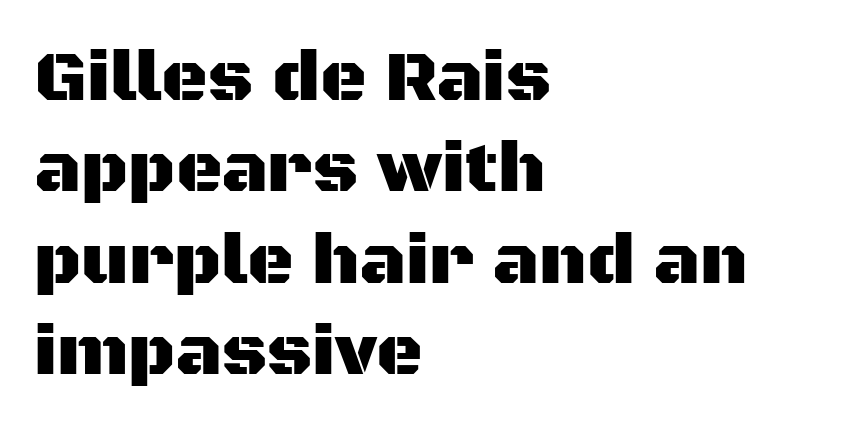
Each row of text sits above clean, open space. Here the designer chose a conventional face with non-uniform glyph widths. This rendering uses left alignment, leaving the right contour irregular. The font's upright variant was chosen for this text.
